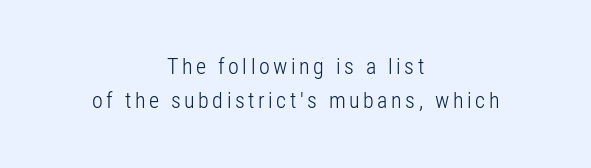
Q: Is the text bold? A: No.
Q: Is the text italic (slanted)? A: No, it is upright.
Q: Is the text underlined? A: No.
Q: How is the paragraph aligned? A: Centered.
Q: Is the spacing between lines tight, normal or loose? A: Normal.
